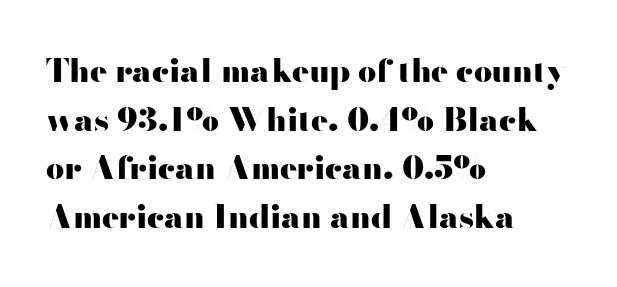
{"italic": "no", "bold": "yes", "weight": "heavy", "width": "wide", "stroke_contrast": "high", "x_height": "small", "monospaced": "no", "underline": "no", "align": "left", "line_spacing": "normal", "line_spacing_ratio": 1.52, "letter_spacing": "normal", "letter_spacing_em": 0.0, "glyph_px": 32}
